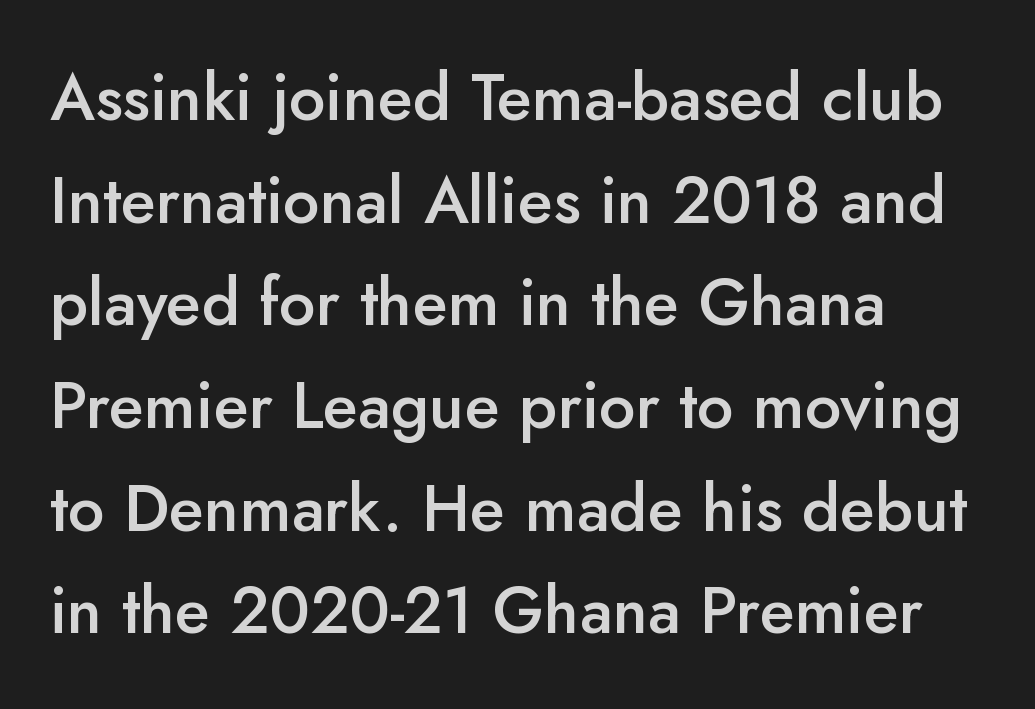
The image shows 65 px semibold sans-serif type, upright; set left-aligned, normal line spacing (1.58x), normal letter spacing, not underlined; low stroke contrast and a small x-height.
